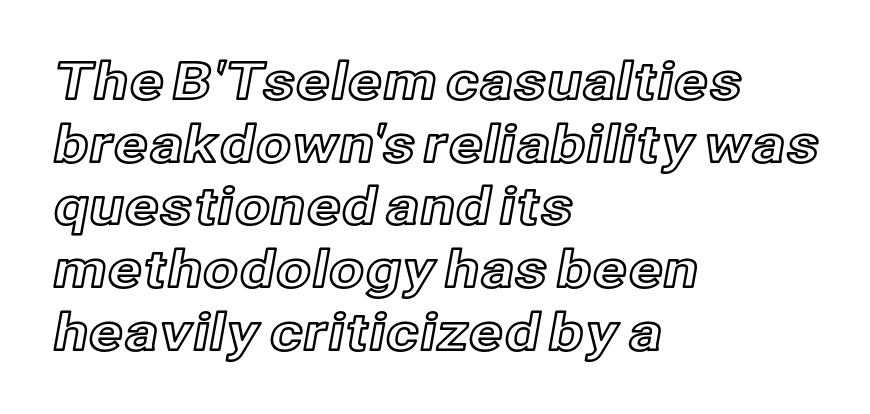
Between one letter and the next there's only the usual sliver of space. Plain, unruled lines of type. The letters advance in unequal steps, a hallmark of proportional type.
